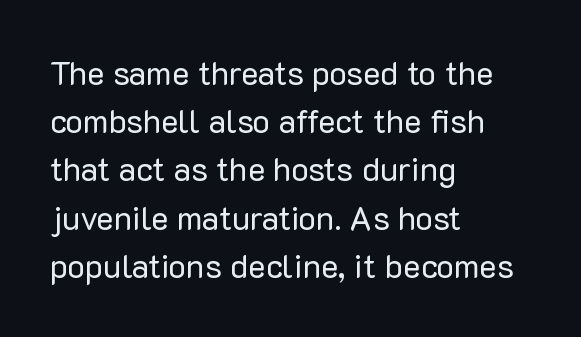
The weight would be labelled regular, book, light, or lighter still. The passage shown has conventional tracking throughout. Unmarked baselines from the first word to the last. Students, observe: this is what conventionally led text looks like. Do the characters align in a grid? No, the font is proportional.
